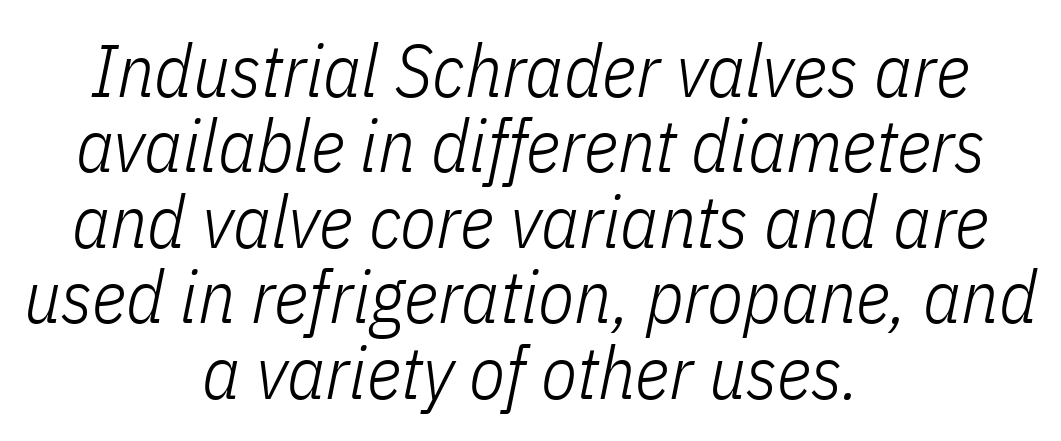
Q: Is the text bold? A: No.
Q: Is the text italic (slanted)? A: Yes, it leans right by about 11 degrees.
Q: Is the text underlined? A: No.
Q: How is the paragraph aligned? A: Centered.
Q: Is the spacing between letters normal or unusually wide? A: Normal.
Q: Is the spacing between lines tight, normal or loose? A: Tight.
Q: Width (condensed, normal, or wide)? A: Condensed.
Q: Stroke contrast? A: Low.
Q: x-height? A: Medium.
Q: Monospaced? A: No.
